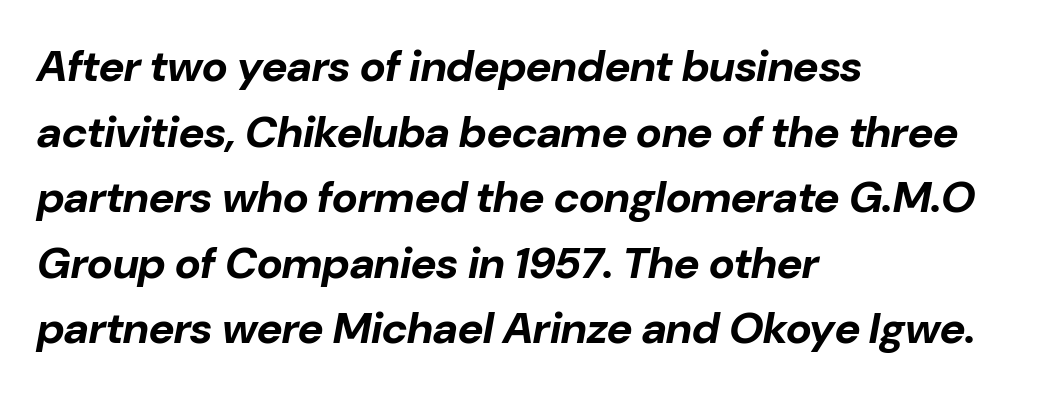
Caption: bold face, heavy strokes. Looking at the ascenders, they clearly lean. Normally led — the rows are evenly, conventionally spaced. Here the glyphs are tracked normally, forming tight word shapes.
